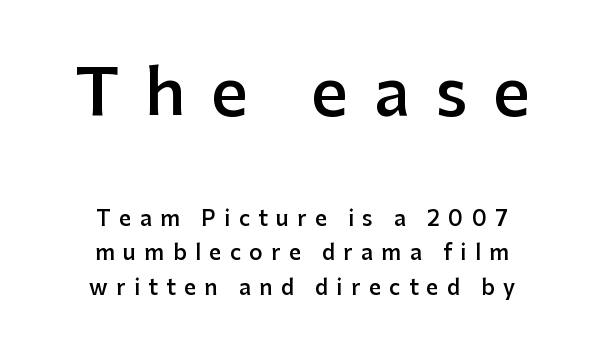
Caption: expanded tracking, letters set apart. Rule under the text: the space is simply empty. This sample has the flowing, uneven cadence of proportional lettering. What weight is shown? A semibold, between regular and bold. Students, observe: this is what conventionally led text looks like.
